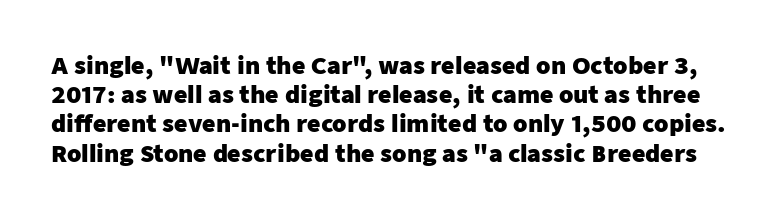
The image shows 23 px bold type, upright; set normal line spacing (1.27x), normal letter spacing, not underlined.
